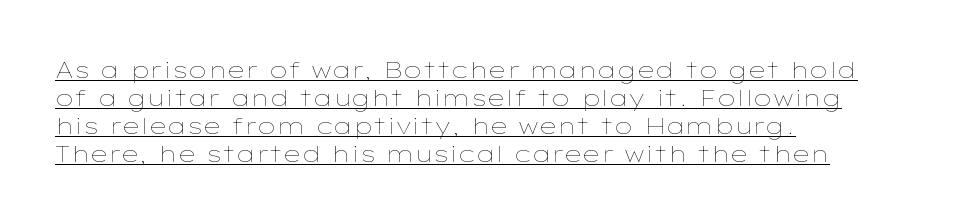
The image shows 23 px text type, upright; set left-aligned, line spacing 1.22x, normal letter spacing, underlined.
